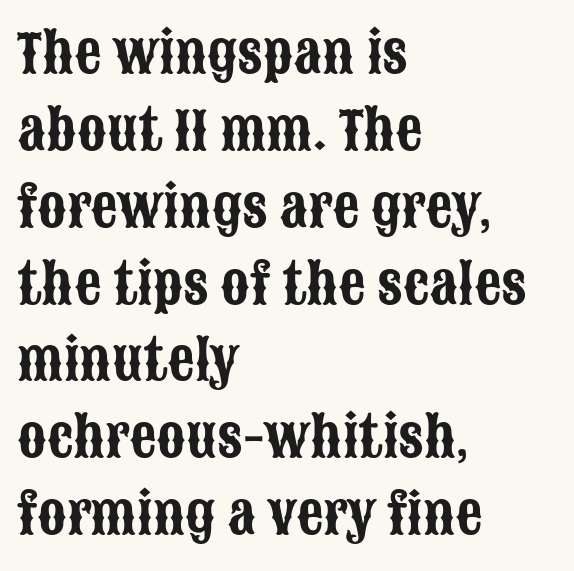
The text block is weighted toward the left margin, trailing off unevenly rightward. No word sits above an underline. Normally led — the rows are evenly, conventionally spaced. Here the designer chose a conventional face with non-uniform glyph widths. Classification — sans serif. Tracking value appears to be zero — textbook default spacing.
